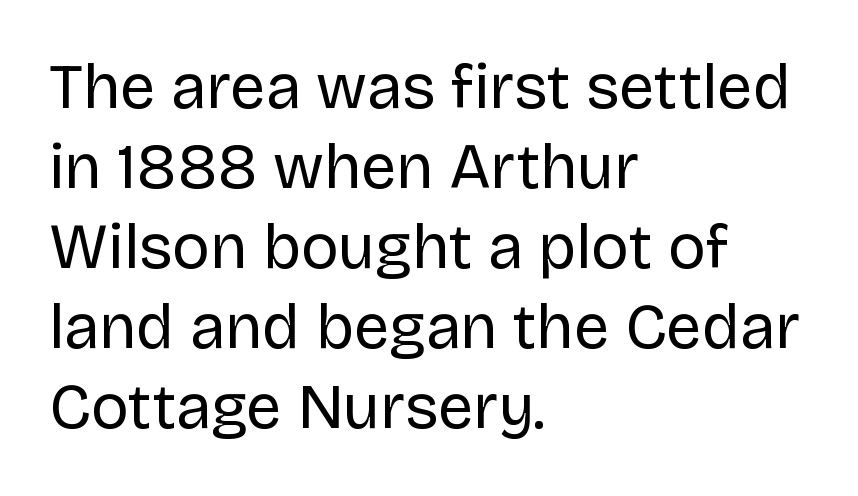
The image shows 63 px regular-weight sans-serif type, upright; set left-aligned, normal line spacing (1.27x), normal letter spacing, not underlined; low stroke contrast and a large x-height.
